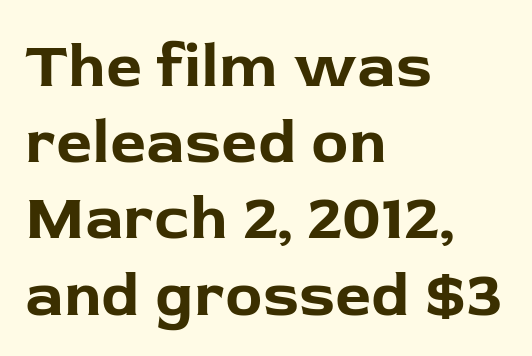
The gap between lines stays unmarked. Posture: upright roman. Inter-character spacing is left at the font's built-in metrics. You can tell from the bare stems that sans-serif type was used. Is the type bold? Yes — the strokes are clearly thick and heavy.
